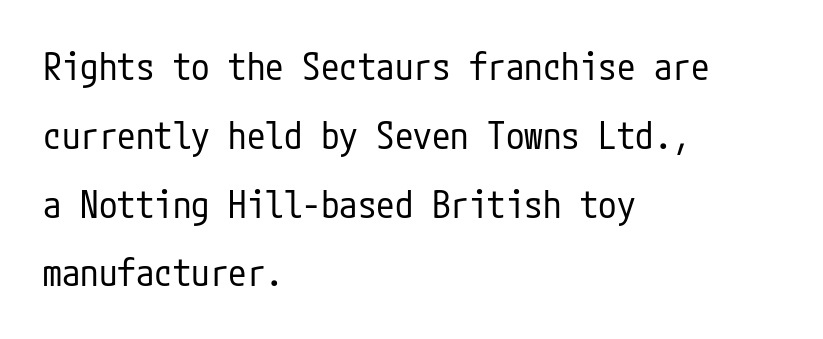
{"serif": "no", "italic": "no", "bold": "no", "weight": "regular", "width": "condensed", "stroke_contrast": "low", "x_height": "medium", "underline": "no", "align": "left", "line_spacing_ratio": 1.86, "letter_spacing": "normal", "letter_spacing_em": 0.0, "glyph_px": 37}
